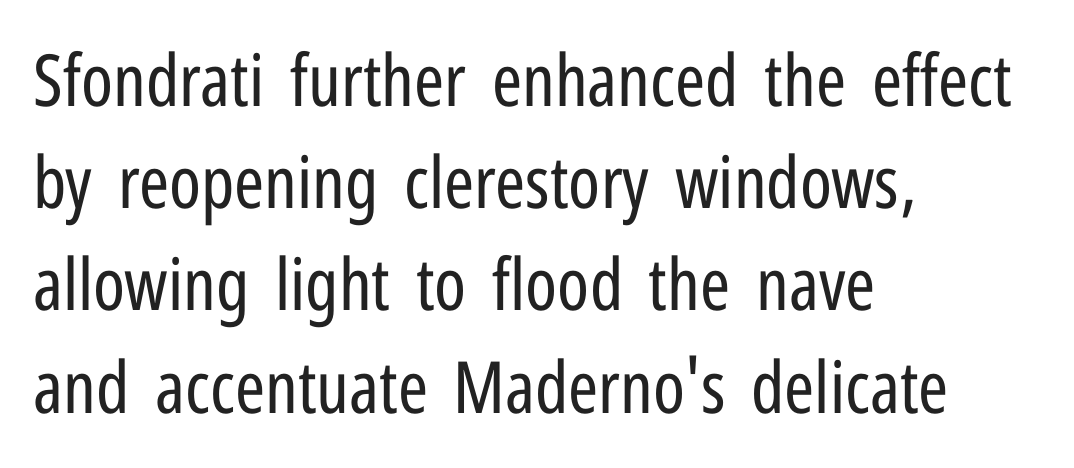
The typesetter chose a ragged-right arrangement here. Bare-footed words on every line. The typography opts for an upright posture over an oblique one. The letters advance in unequal steps, a hallmark of proportional type. Weight class: somewhere from thin through regular. Rows of type keep a routine distance in the vertical direction.
